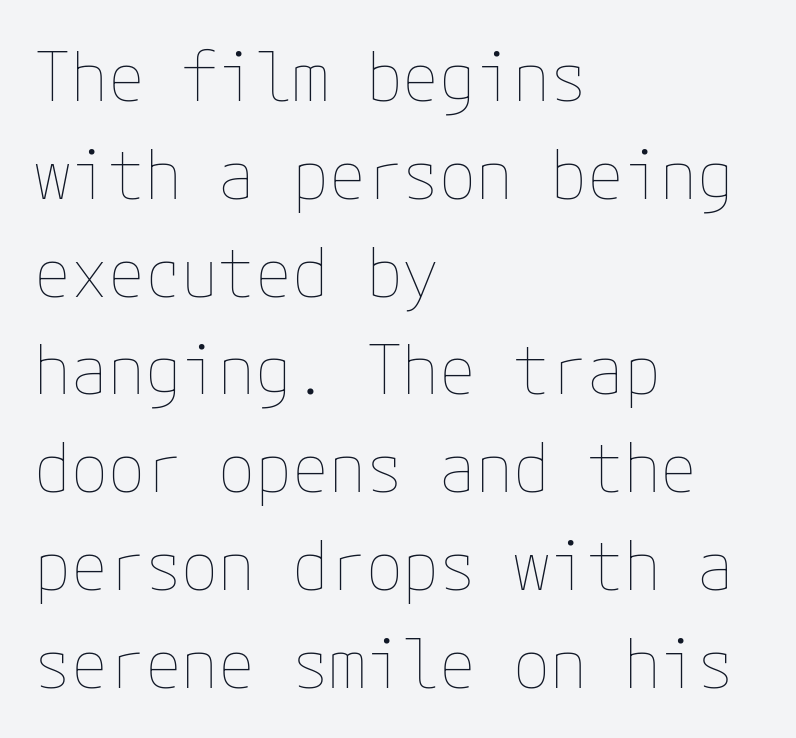
The image shows 67 px thin type, upright; set left-aligned, normal line spacing (1.46x), normal letter spacing, not underlined; low stroke contrast and a medium x-height.
